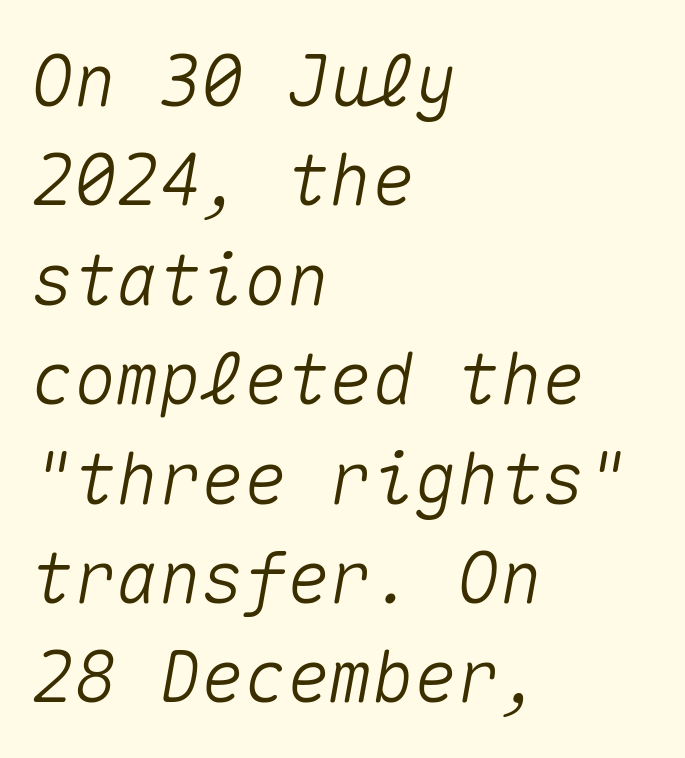
{"italic": "yes", "lean": "right", "slant_degrees": 10, "width": "normal", "stroke_contrast": "medium", "x_height": "medium", "monospaced": "yes", "underline": "no", "align": "left", "line_spacing": "normal", "line_spacing_ratio": 1.4, "letter_spacing": "normal", "letter_spacing_em": 0.0, "glyph_px": 71}
